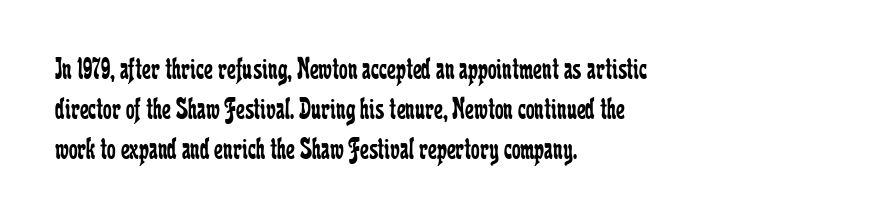
{"serif": "yes", "italic": "no", "bold": "no", "weight": "regular", "width": "condensed", "stroke_contrast": "low", "x_height": "medium", "monospaced": "no", "underline": "no", "align": "left", "line_spacing": "normal", "line_spacing_ratio": 1.29, "letter_spacing": "normal", "letter_spacing_em": 0.0, "glyph_px": 31}
